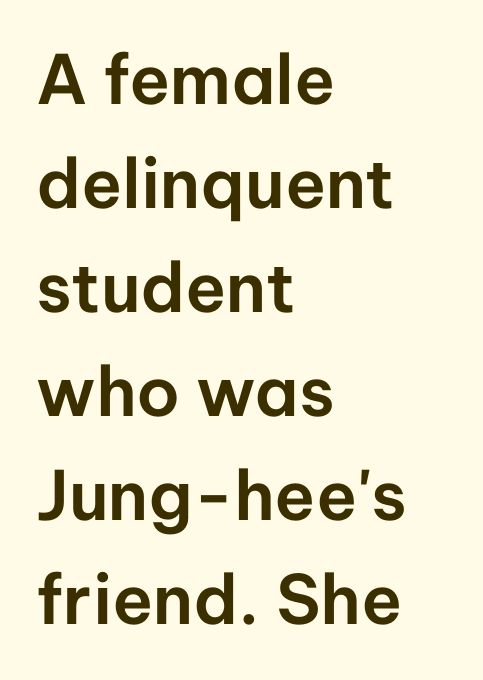
{"serif": "no", "italic": "no", "width": "normal", "stroke_contrast": "low", "x_height": "medium", "monospaced": "no", "underline": "no", "align": "left", "line_spacing": "normal", "line_spacing_ratio": 1.53, "letter_spacing": "normal", "letter_spacing_em": 0.0, "glyph_px": 68}
